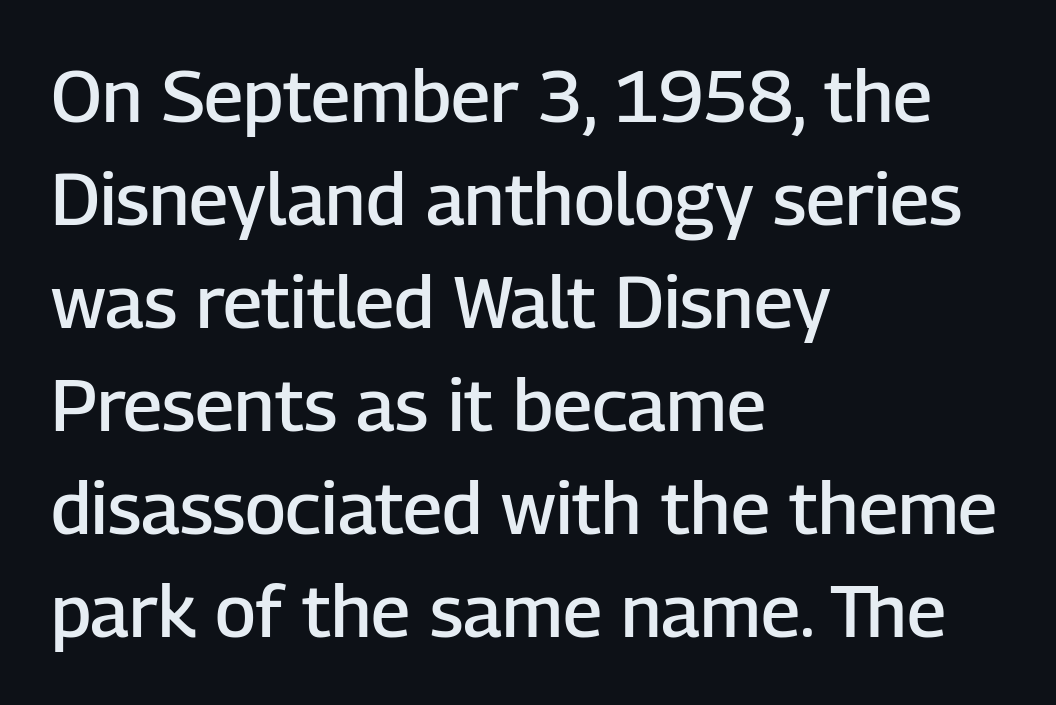
{"serif": "no", "italic": "no", "bold": "semi", "weight": "semibold", "width": "normal", "stroke_contrast": "low", "x_height": "medium", "monospaced": "no", "underline": "no", "align": "left", "line_spacing": "normal", "line_spacing_ratio": 1.41, "letter_spacing": "normal", "letter_spacing_em": 0.0, "glyph_px": 73}
